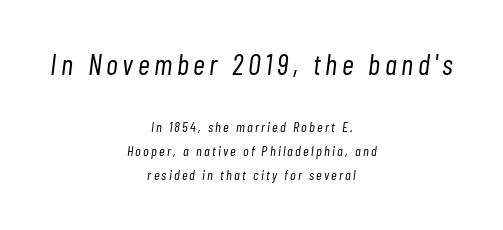
Q: Is the text bold? A: No.
Q: Is the text italic (slanted)? A: Yes, it leans right by about 7 degrees.
Q: Is the text underlined? A: No.
Q: How is the paragraph aligned? A: Centered.
Q: Is the spacing between lines tight, normal or loose? A: Normal.
Q: Which block of text is set in a larger size, the first (top) or the second (bottom)? A: The first (top) one.
Q: Width (condensed, normal, or wide)? A: Condensed.
Q: Stroke contrast? A: Low.
Q: x-height? A: Medium.
Q: Monospaced? A: No.
